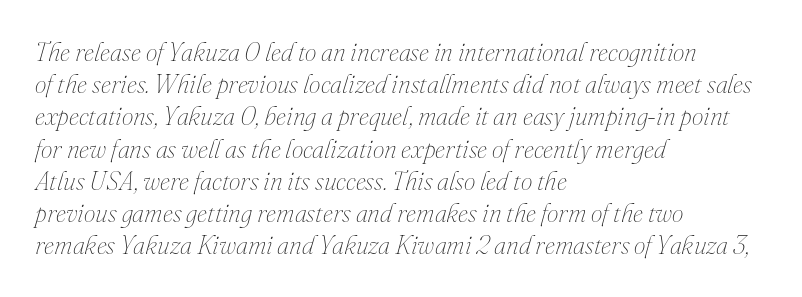
The image shows 26 px text type, italic (leaning right); set left-aligned, line spacing 1.24x, normal letter spacing, not underlined.
